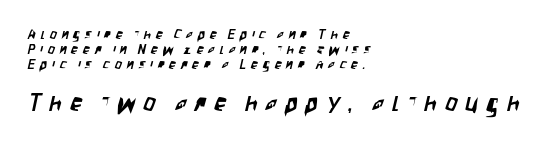
{"underline": "no", "align": "left", "line_spacing": "tight", "line_spacing_ratio": 1.06, "letter_spacing": "wide", "letter_spacing_em": 0.34, "larger_block": "second", "size_ratio": 1.71, "glyph_px": 24}
